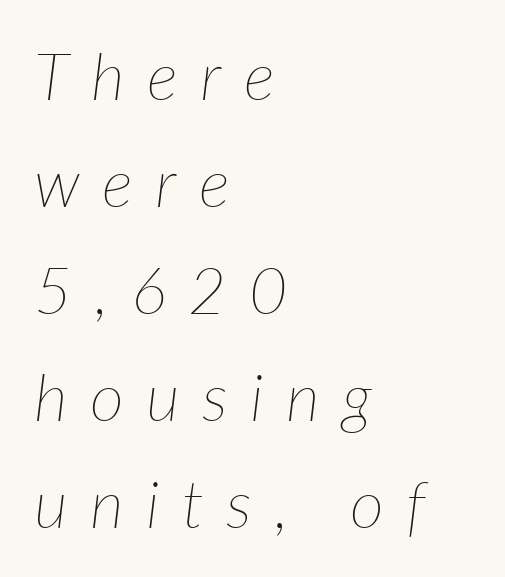
The passage shown leans; its letterforms are oblique. Notice how the passage keeps a crisp vertical edge on the left only. Heft: none added — not bold. Character widths vary here, with narrow letters taking less room than wide ones.
